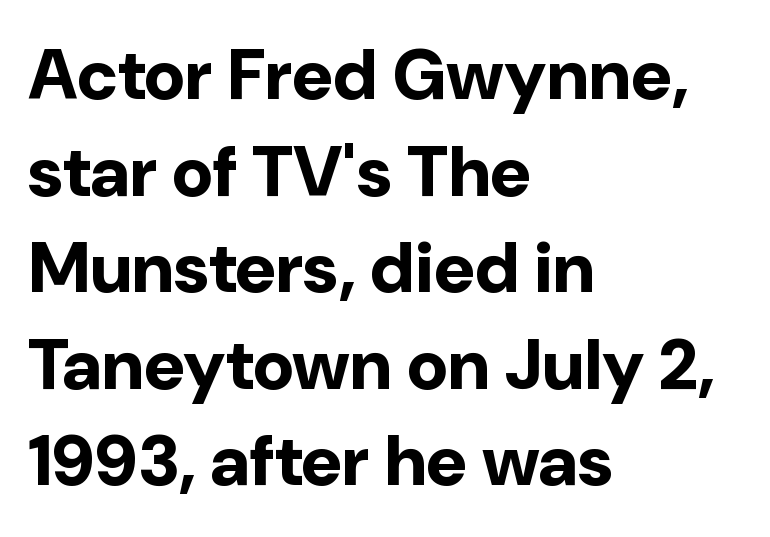
Q: Is the text bold? A: Yes.
Q: Is the text italic (slanted)? A: No, it is upright.
Q: Is the typeface a serif or a sans-serif typeface? A: Sans-serif.
Q: Is the text underlined? A: No.
Q: How is the paragraph aligned? A: Left-aligned.
Q: Is the spacing between letters normal or unusually wide? A: Normal.
Q: Is the spacing between lines tight, normal or loose? A: Normal.
Q: Width (condensed, normal, or wide)? A: Normal.
Q: Stroke contrast? A: Low.
Q: x-height? A: Medium.
Q: Monospaced? A: No.
